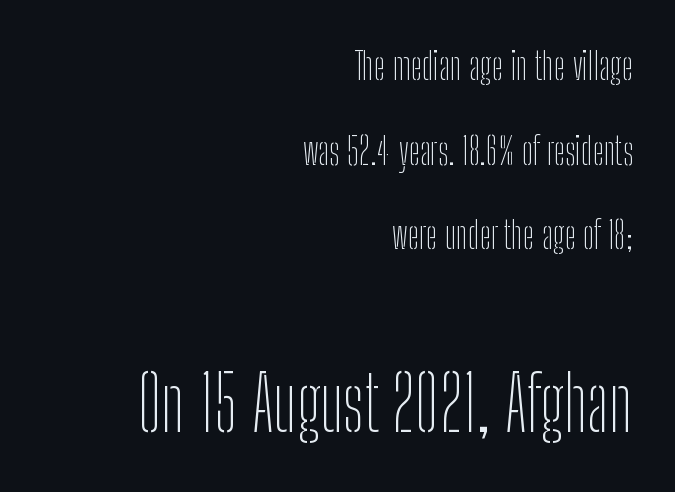
The image shows 76 px thin, condensed sans-serif type, upright; set right-aligned, loose line spacing (2.23x), normal letter spacing, not underlined; the second (bottom) block is 2.0x larger; low stroke contrast and a medium x-height.
